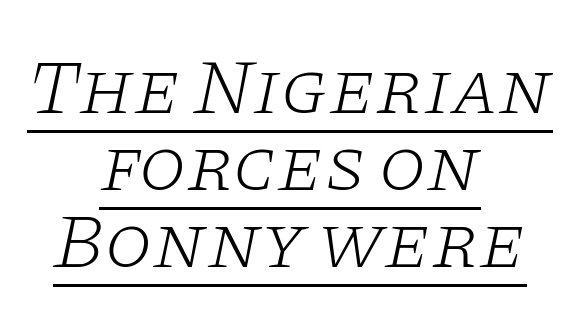
Q: Is the text bold? A: No.
Q: Is the text italic (slanted)? A: Yes, it leans right by about 11 degrees.
Q: Is the typeface a serif or a sans-serif typeface? A: Serif.
Q: Is the text underlined? A: Yes.
Q: How is the paragraph aligned? A: Centered.
Q: Is the spacing between letters normal or unusually wide? A: Normal.
Q: Is the spacing between lines tight, normal or loose? A: Tight.
Q: Width (condensed, normal, or wide)? A: Wide.
Q: Stroke contrast? A: Low.
Q: x-height? A: Large.
Q: Monospaced? A: No.
